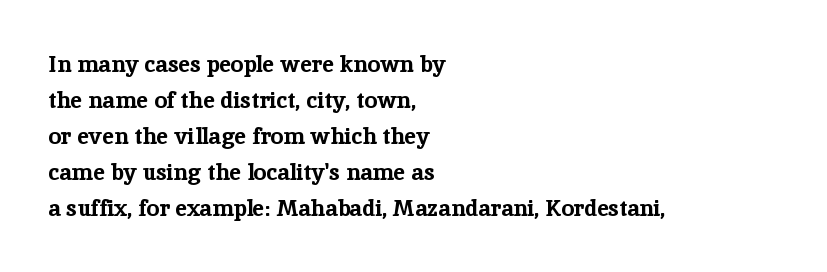
Q: Is the text bold? A: Yes.
Q: Is the text italic (slanted)? A: No, it is upright.
Q: Is the text underlined? A: No.
Q: How is the paragraph aligned? A: Left-aligned.
Q: Is the spacing between letters normal or unusually wide? A: Normal.
Q: Is the spacing between lines tight, normal or loose? A: Normal.
